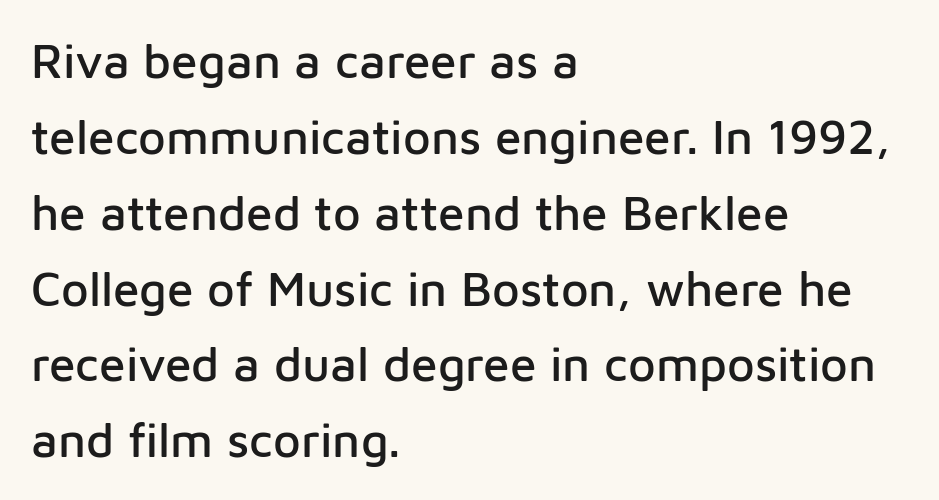
Q: Is the text italic (slanted)? A: No, it is upright.
Q: Is the typeface a serif or a sans-serif typeface? A: Sans-serif.
Q: Is the text underlined? A: No.
Q: How is the paragraph aligned? A: Left-aligned.
Q: Is the spacing between letters normal or unusually wide? A: Normal.
Q: Is the spacing between lines tight, normal or loose? A: Normal.
Q: Width (condensed, normal, or wide)? A: Normal.
Q: Stroke contrast? A: Low.
Q: x-height? A: Medium.
Q: Monospaced? A: No.
